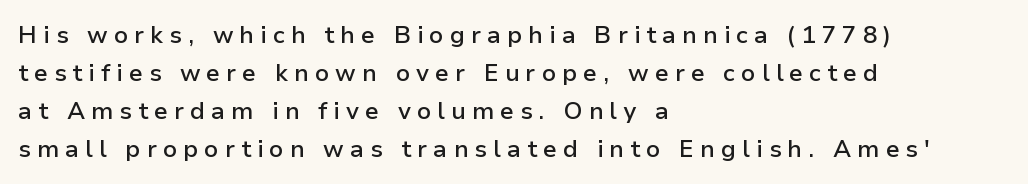
The image shows 24 px text type, upright; set left-aligned, normal line spacing (1.58x), unusually wide letter spacing (+0.25 em), not underlined.
